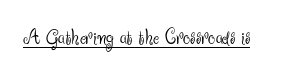
{"italic": "no", "bold": "no", "underline": "yes", "letter_spacing": "normal", "letter_spacing_em": 0.0, "glyph_px": 23}
